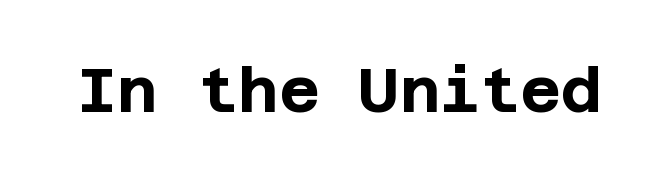
{"serif": "no", "italic": "no", "bold": "yes", "weight": "bold", "width": "normal", "stroke_contrast": "low", "x_height": "large", "underline": "no", "letter_spacing": "normal", "letter_spacing_em": 0.0, "glyph_px": 62}
